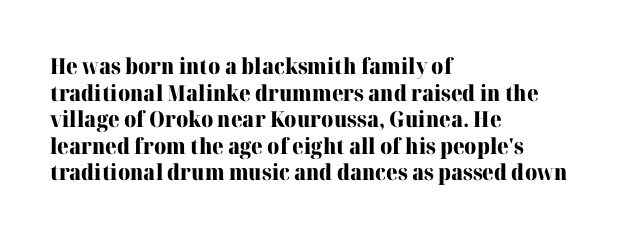
Which margin do the lines hug? The left one — the right edge is uneven. Weight check: bold — yes, fully. Tracking here is standard; glyphs follow each other at the usual distance. Unlike italic type, these characters show no tilt at all. Just letters on the line, the space beneath them empty.
